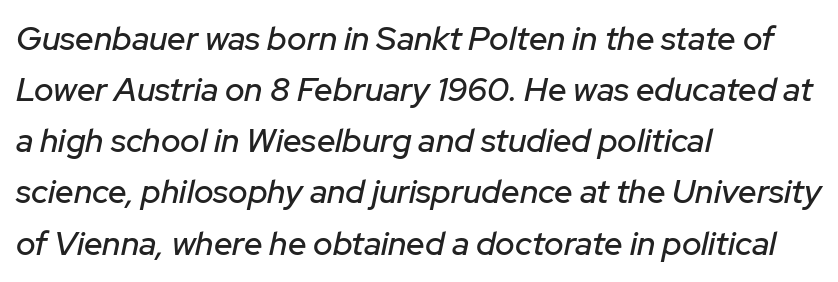
The image shows 33 px text type, italic (leaning right); set left-aligned, normal line spacing (1.55x), normal letter spacing, not underlined; low stroke contrast and a medium x-height.
